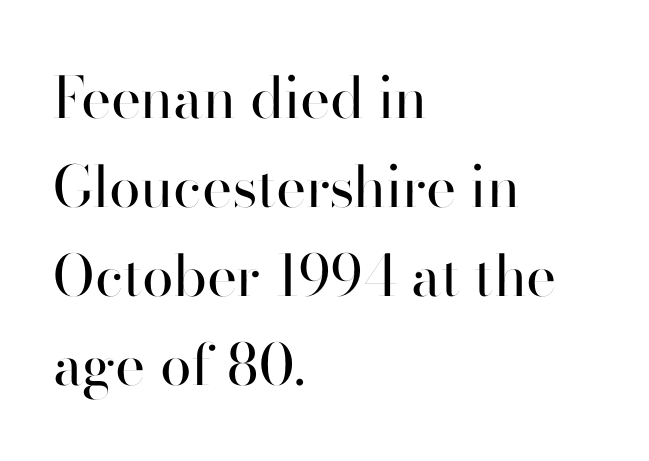
The image shows 57 px regular-weight sans-serif type, upright; set left-aligned, normal line spacing (1.56x), normal letter spacing, not underlined; high stroke contrast and a small x-height.
